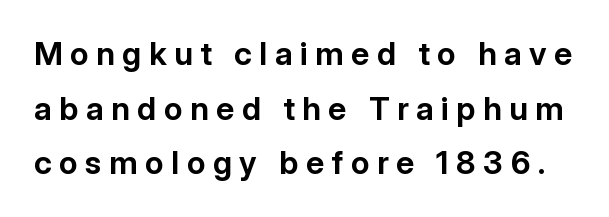
Q: Is the text bold? A: Yes.
Q: Is the text italic (slanted)? A: No, it is upright.
Q: Is the typeface a serif or a sans-serif typeface? A: Sans-serif.
Q: Is the text underlined? A: No.
Q: Is the spacing between letters normal or unusually wide? A: Unusually wide.
Q: Width (condensed, normal, or wide)? A: Normal.
Q: Stroke contrast? A: Low.
Q: x-height? A: Medium.
Q: Monospaced? A: No.
